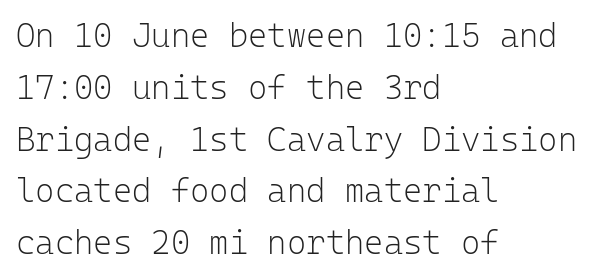
The image shows 33 px light sans-serif type, upright, monospaced; set left-aligned, normal line spacing (1.57x), normal letter spacing, not underlined; low stroke contrast and a medium x-height.
